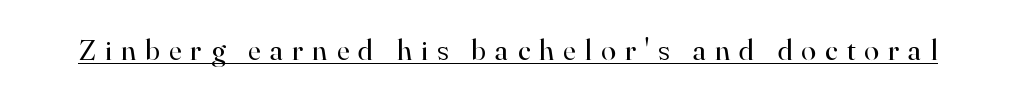
Does a line run under the words? Yes, clearly. A typesetter would label this face a serif. A typesetter would call this proportional, since set widths differ per character. No extra ink here — the face is not bold. The specimen reads as upright at a glance. These lines have a slow, spaced-out rhythm from letter to letter.
